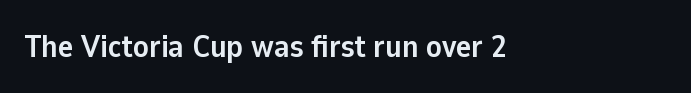
The letters advance in unequal steps, a hallmark of proportional type. Posture: straight, roman, zero tilt. The letters are bold, with thick, heavy strokes. The face used here is a sans, in the tradition of grotesques and geometrics.
